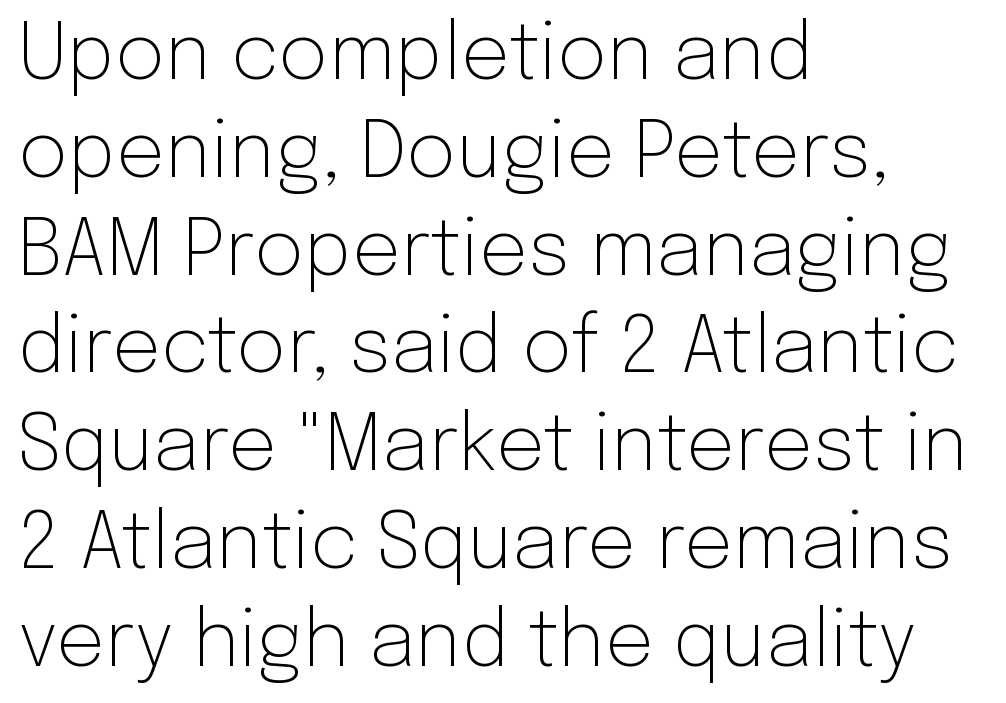
{"serif": "no", "italic": "no", "bold": "no", "weight": "light", "width": "normal", "stroke_contrast": "low", "x_height": "medium", "monospaced": "no", "underline": "no", "align": "left", "line_spacing": "normal", "line_spacing_ratio": 1.27, "letter_spacing": "normal", "letter_spacing_em": 0.0, "glyph_px": 77}
